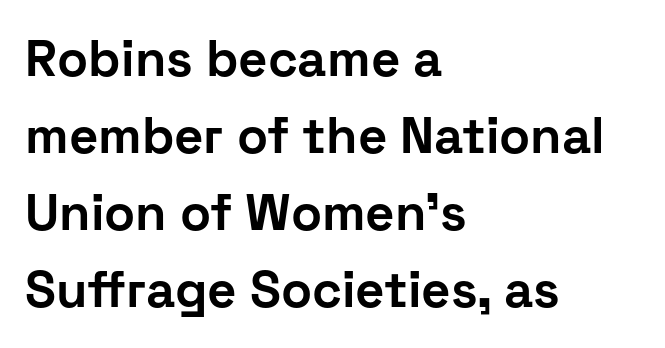
The image shows 51 px bold sans-serif type, upright; set left-aligned, normal line spacing (1.51x), normal letter spacing, not underlined; low stroke contrast and a medium x-height.
